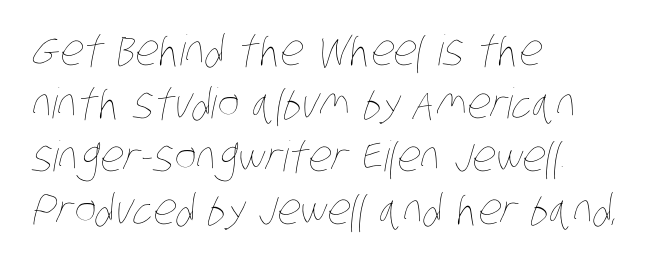
{"bold": "no", "weight": "thin", "width": "condensed", "stroke_contrast": "low", "x_height": "large", "monospaced": "no", "underline": "no", "align": "left", "line_spacing": "normal", "line_spacing_ratio": 1.26, "letter_spacing": "normal", "letter_spacing_em": 0.0, "glyph_px": 42}
